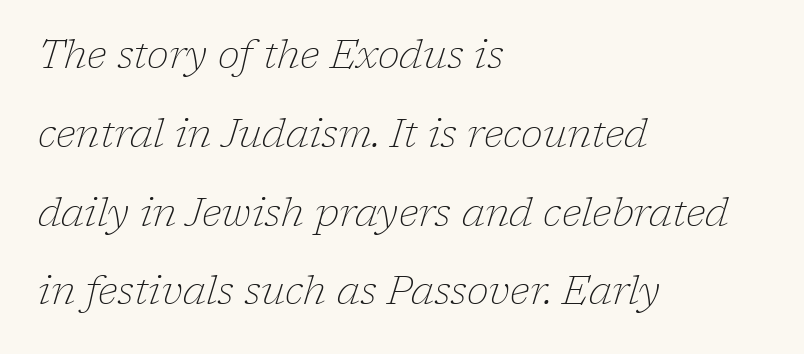
{"serif": "yes", "italic": "yes", "lean": "right", "slant_degrees": 17, "bold": "no", "weight": "thin", "width": "normal", "stroke_contrast": "low", "x_height": "medium", "monospaced": "no", "underline": "no", "align": "left", "line_spacing": "loose", "line_spacing_ratio": 1.97, "letter_spacing": "normal", "letter_spacing_em": 0.0, "glyph_px": 40}
